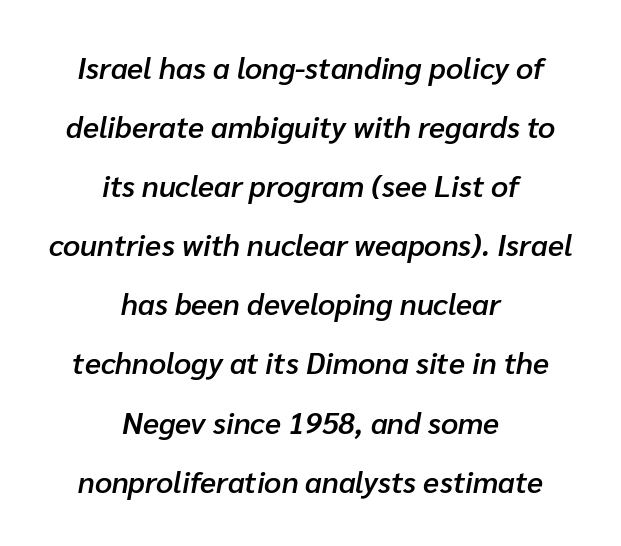
{"italic": "yes", "lean": "right", "slant_degrees": 10, "bold": "semi", "weight": "semibold", "width": "normal", "stroke_contrast": "low", "x_height": "medium", "monospaced": "no", "underline": "no", "align": "center", "line_spacing": "loose", "line_spacing_ratio": 1.97, "letter_spacing": "normal", "letter_spacing_em": 0.0, "glyph_px": 30}
